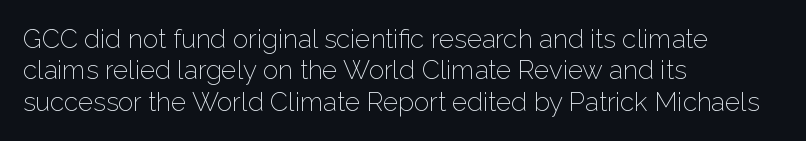
The image shows 26 px text type, upright; set left-aligned, line spacing 1.21x, normal letter spacing, not underlined.
